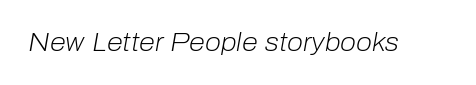
{"italic": "yes", "lean": "right", "slant_degrees": 10, "bold": "no", "underline": "no", "letter_spacing": "normal", "letter_spacing_em": 0.0, "glyph_px": 26}
